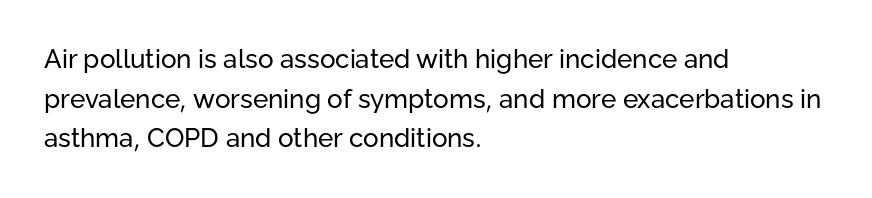
Q: Is the text bold? A: No.
Q: Is the text italic (slanted)? A: No, it is upright.
Q: Is the text underlined? A: No.
Q: How is the paragraph aligned? A: Left-aligned.
Q: Is the spacing between letters normal or unusually wide? A: Normal.
Q: Is the spacing between lines tight, normal or loose? A: Normal.
